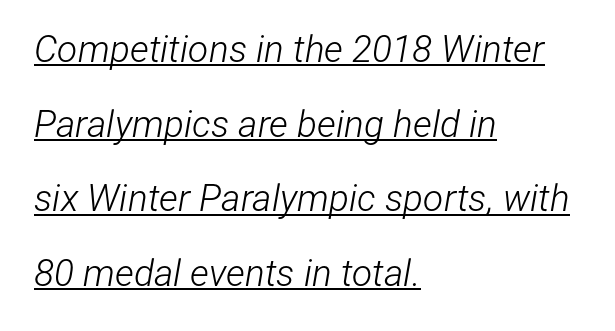
Q: Is the text bold? A: No.
Q: Is the text italic (slanted)? A: Yes, it leans right by about 12 degrees.
Q: Is the text underlined? A: Yes.
Q: How is the paragraph aligned? A: Left-aligned.
Q: Is the spacing between letters normal or unusually wide? A: Normal.
Q: Is the spacing between lines tight, normal or loose? A: Loose.
Q: Width (condensed, normal, or wide)? A: Condensed.
Q: Stroke contrast? A: Low.
Q: x-height? A: Medium.
Q: Monospaced? A: No.
